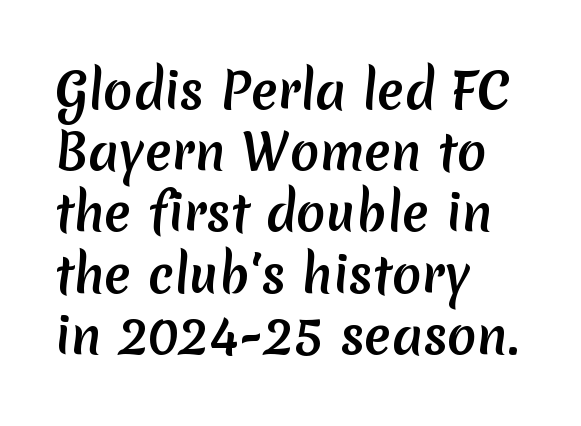
Short note: letters normally spaced. A typesetter would call this leading conventional body-copy spacing. Is this a fixed-width face? No — the glyphs have proportional, varying widths. This rendering features lettering with no underline. Which margin do the lines hug? The left one — the right edge is uneven. No feet cap the strokes, marking this as sans-serif type.
